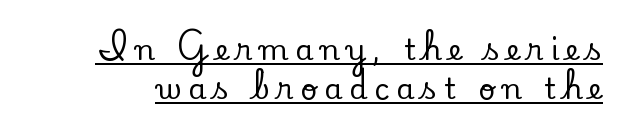
The image shows 29 px serif type, upright; set normal line spacing (1.34x), unusually wide letter spacing (+0.24 em), underlined; low stroke contrast and a small x-height.
